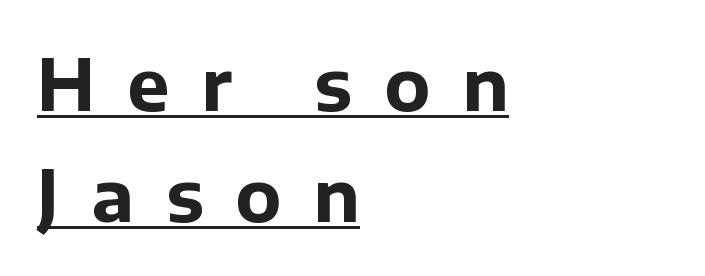
Glance below the letters and you will spot a drawn line. Substantial extra tracking has been applied to these lines. Think of a printed novel: that variable character pitch is what you see here. In terms of leading, this rendering sits right in the middle. Weight: bold.
